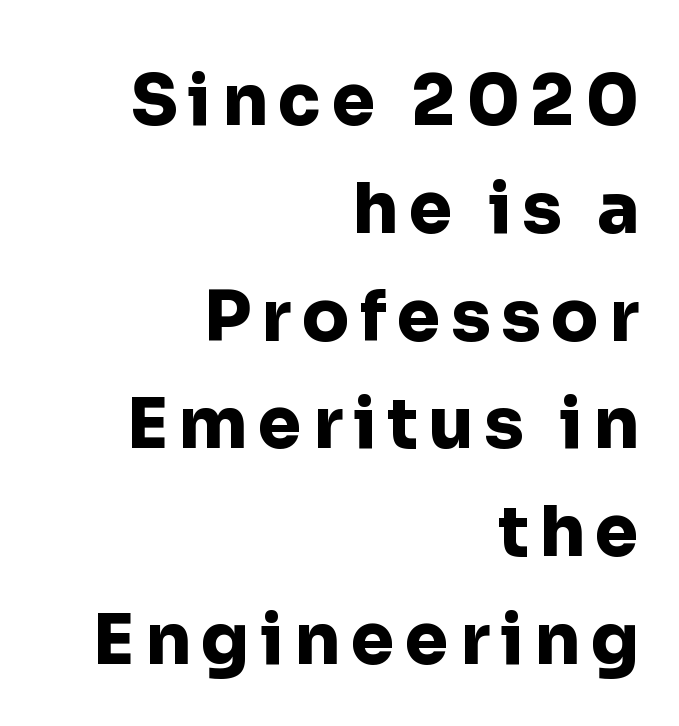
{"serif": "no", "italic": "no", "bold": "yes", "weight": "heavy", "width": "normal", "stroke_contrast": "low", "x_height": "medium", "monospaced": "no", "underline": "no", "align": "right", "line_spacing": "normal", "line_spacing_ratio": 1.54, "glyph_px": 70}
